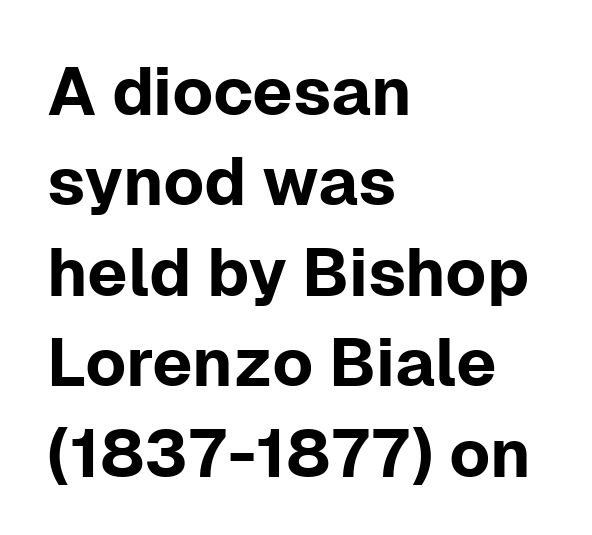
The leading is moderate, giving the passage an even texture. The specimen reads as upright at a glance. If you drew a ruler down the left edge, every line would touch it. To sum up the face: it is a sans, with no serifs. A typesetter would call this proportional, since set widths differ per character.
